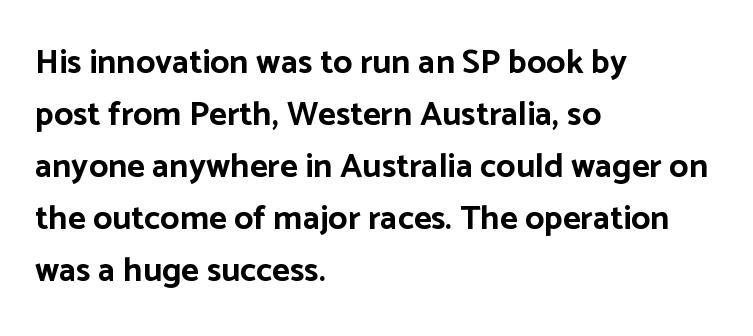
{"serif": "no", "italic": "no", "bold": "yes", "weight": "bold", "width": "normal", "stroke_contrast": "low", "x_height": "medium", "monospaced": "no", "underline": "no", "align": "left", "line_spacing": "normal", "line_spacing_ratio": 1.53, "letter_spacing": "normal", "letter_spacing_em": 0.0, "glyph_px": 34}
